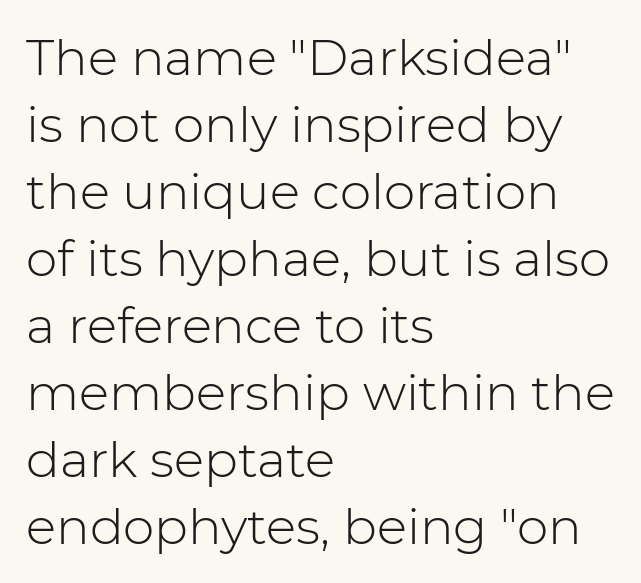
Think of a printed novel: that variable character pitch is what you see here. Every character sits straight up, as roman type does. This is not heavy type; no bold has been used. The paragraph shown leans on its left margin. Beneath every word, the page is bare.
